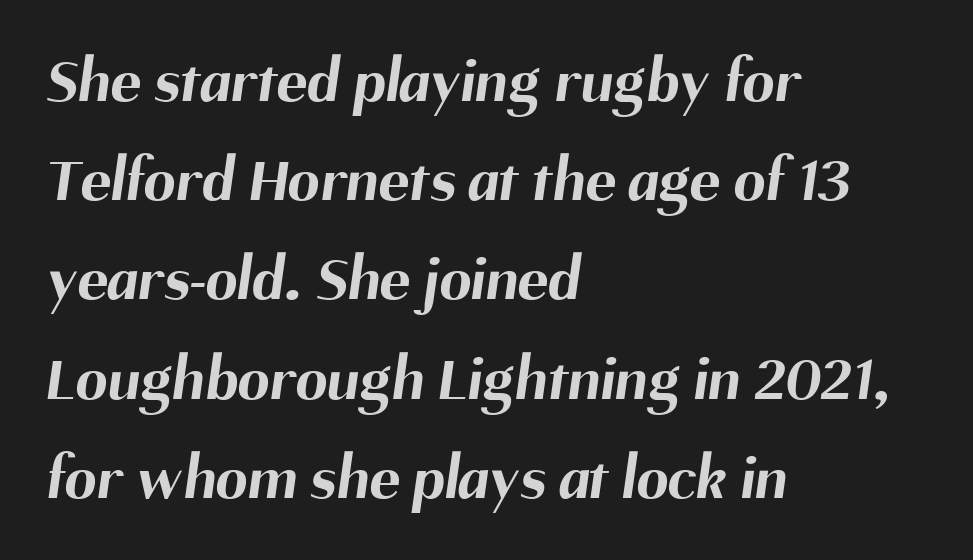
Q: Is the text bold? A: Yes.
Q: Is the typeface a serif or a sans-serif typeface? A: Sans-serif.
Q: Is the text underlined? A: No.
Q: How is the paragraph aligned? A: Left-aligned.
Q: Is the spacing between letters normal or unusually wide? A: Normal.
Q: Is the spacing between lines tight, normal or loose? A: Normal.
Q: Width (condensed, normal, or wide)? A: Normal.
Q: Stroke contrast? A: Medium.
Q: x-height? A: Medium.
Q: Monospaced? A: No.
